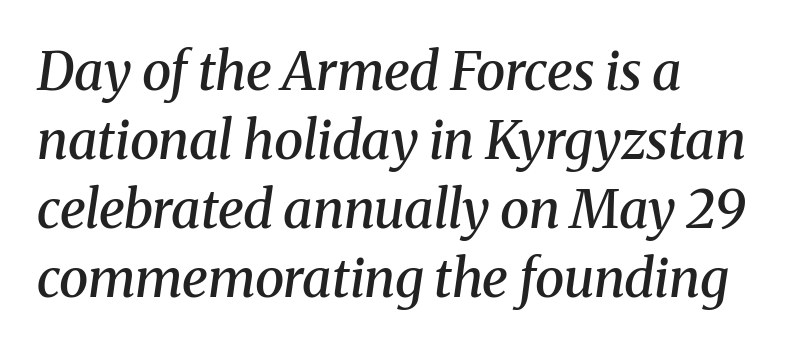
Q: Is the text bold? A: Semi-bold.
Q: Is the text italic (slanted)? A: Yes, it leans right by about 8 degrees.
Q: Is the typeface a serif or a sans-serif typeface? A: Serif.
Q: Is the text underlined? A: No.
Q: Is the spacing between letters normal or unusually wide? A: Normal.
Q: Is the spacing between lines tight, normal or loose? A: Normal.
Q: Width (condensed, normal, or wide)? A: Normal.
Q: Stroke contrast? A: Medium.
Q: x-height? A: Medium.
Q: Monospaced? A: No.
